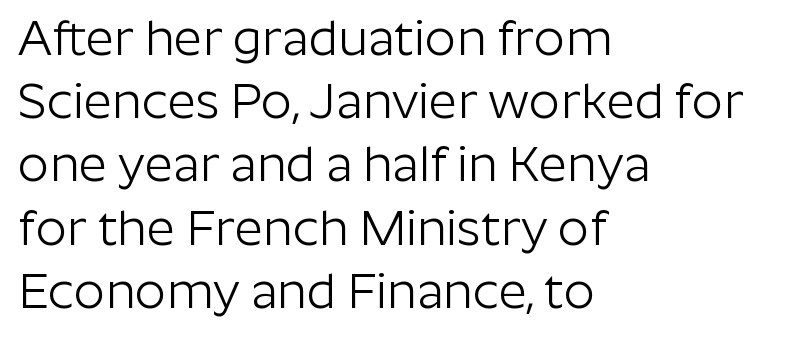
The image shows 49 px light sans-serif type, upright; set left-aligned, normal line spacing (1.29x), normal letter spacing, not underlined; low stroke contrast and a medium x-height.
